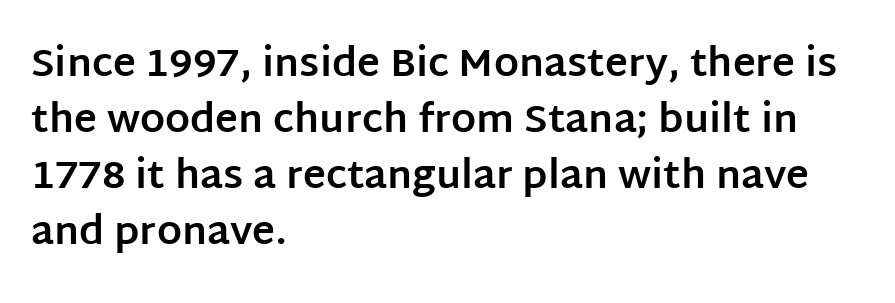
The image shows 39 px bold sans-serif type, upright; set left-aligned, normal line spacing (1.44x), normal letter spacing, not underlined; low stroke contrast and a large x-height.
